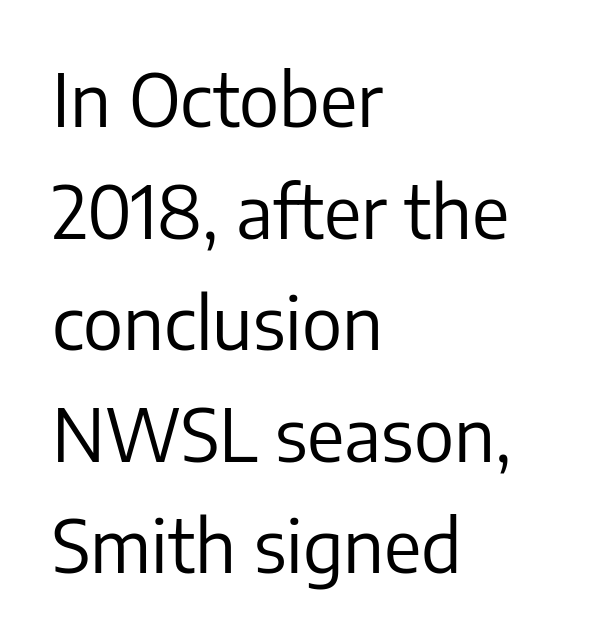
The image shows 72 px regular-weight sans-serif type, upright; set left-aligned, normal line spacing (1.55x), normal letter spacing, not underlined; low stroke contrast and a medium x-height.
